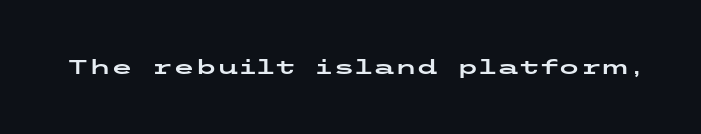
These lines keep a tight, regular rhythm from letter to letter. Unmarked baselines from the first word to the last. Italic: no, the glyphs are upright roman.
